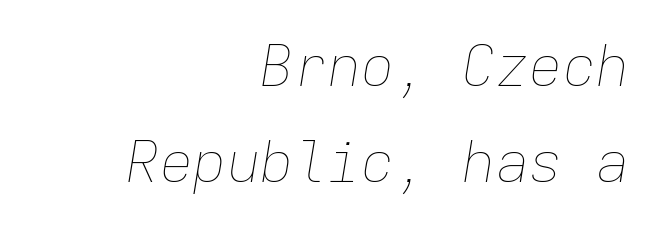
The compositor pushed each line to the right boundary. Does the lettering tilt? It does — this is italic. This sample has the even, mechanical cadence of fixed-width lettering. Heaviness? Minimal to ordinary, like unemphasized prose.
